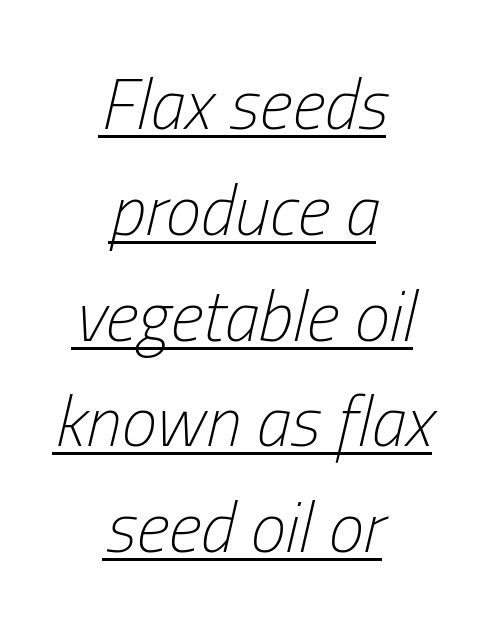
The image shows 71 px light, condensed type, italic (leaning right); set centered, normal line spacing (1.49x), normal letter spacing, underlined; low stroke contrast and a medium x-height.
